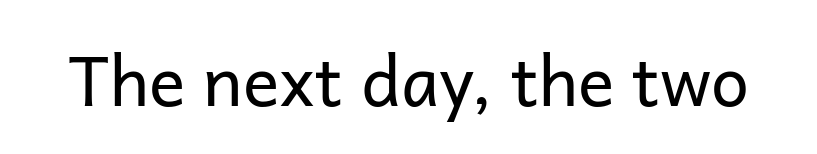
Q: Is the text bold? A: No.
Q: Is the text italic (slanted)? A: No, it is upright.
Q: Is the typeface a serif or a sans-serif typeface? A: Sans-serif.
Q: Is the text underlined? A: No.
Q: Is the spacing between letters normal or unusually wide? A: Normal.
Q: Width (condensed, normal, or wide)? A: Normal.
Q: Stroke contrast? A: Low.
Q: x-height? A: Medium.
Q: Monospaced? A: No.
